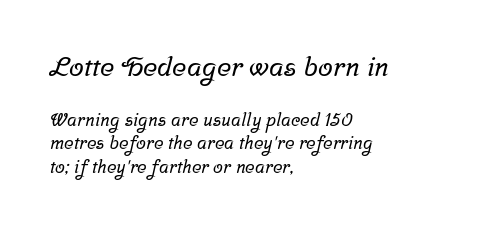
The image shows 27 px text type; set left-aligned, normal line spacing (1.33x), normal letter spacing, not underlined; the first (top) block is 1.5x larger.
